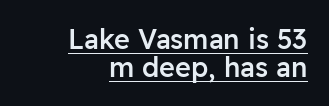
The image shows 27 px text type, upright; set right-aligned, tight line spacing (1.03x), normal letter spacing, underlined.
